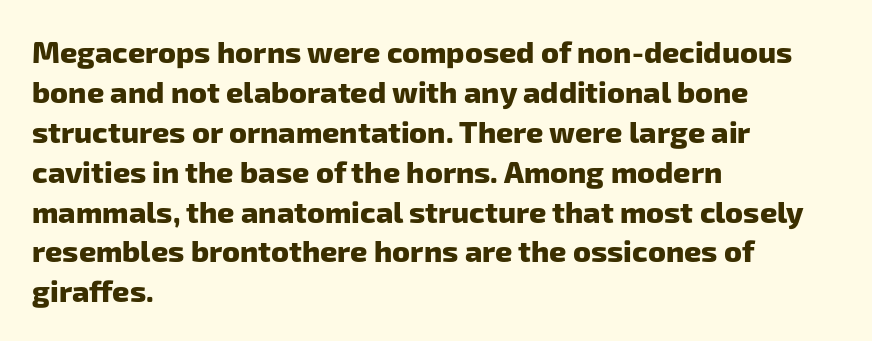
Q: Is the text bold? A: Yes.
Q: Is the typeface a serif or a sans-serif typeface? A: Sans-serif.
Q: Is the text underlined? A: No.
Q: How is the paragraph aligned? A: Left-aligned.
Q: Is the spacing between letters normal or unusually wide? A: Normal.
Q: Is the spacing between lines tight, normal or loose? A: Normal.
Q: Width (condensed, normal, or wide)? A: Normal.
Q: Stroke contrast? A: Low.
Q: x-height? A: Medium.
Q: Monospaced? A: No.
